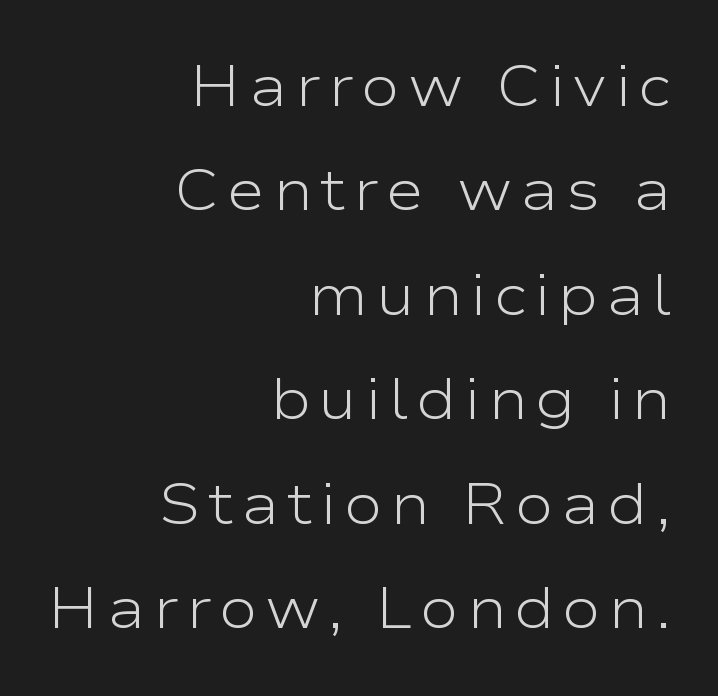
The image shows 58 px light, wide sans-serif type, upright; set right-aligned, line spacing 1.8x, not underlined; low stroke contrast and a medium x-height.
